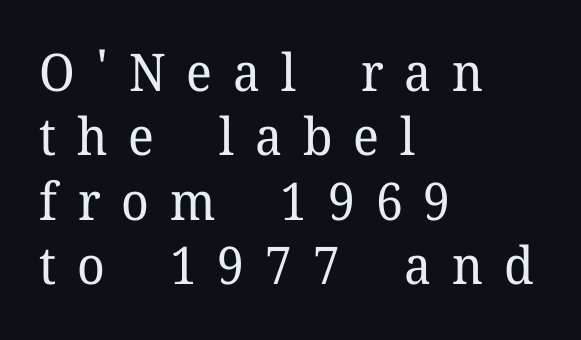
{"serif": "yes", "italic": "no", "bold": "no", "weight": "regular", "width": "normal", "stroke_contrast": "low", "x_height": "medium", "monospaced": "no", "underline": "no", "align": "left", "line_spacing_ratio": 1.24, "letter_spacing": "wide", "letter_spacing_em": 0.4, "glyph_px": 52}
